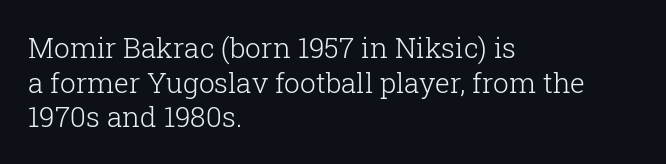
No heavy texture on the line: the type isn't bold. Old-style or modern, the face here clearly has serifs. Check under the words: just untouched page. The type sits square on the baseline with zero lean. Varying glyph widths throughout — classic text-font behaviour. This sample uses plain, unmodified letter spacing.
